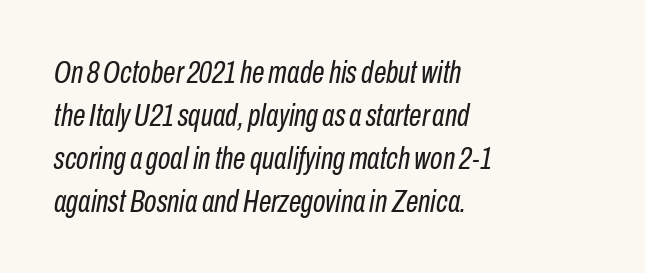
Q: Is the text bold? A: No.
Q: Is the text italic (slanted)? A: Yes, it leans right by about 10 degrees.
Q: Is the text underlined? A: No.
Q: How is the paragraph aligned? A: Left-aligned.
Q: Is the spacing between letters normal or unusually wide? A: Normal.
Q: Is the spacing between lines tight, normal or loose? A: Normal.
Q: Width (condensed, normal, or wide)? A: Condensed.
Q: Stroke contrast? A: Low.
Q: x-height? A: Medium.
Q: Monospaced? A: No.
